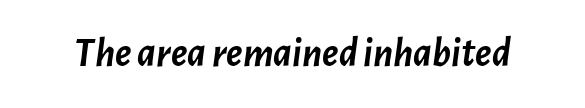
The image shows 41 px semibold type, italic (leaning right); set normal letter spacing, not underlined; low stroke contrast and a medium x-height.
